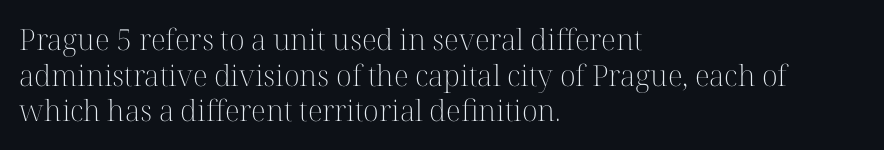
The image shows 29 px light serif type, upright; set left-aligned, line spacing 1.23x, normal letter spacing, not underlined; high stroke contrast and a medium x-height.
